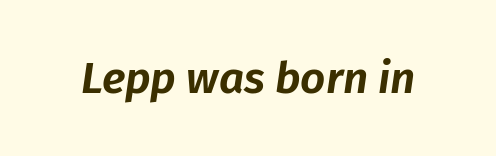
The image shows 44 px text type, italic (leaning right); set normal letter spacing, not underlined; low stroke contrast and a medium x-height.
